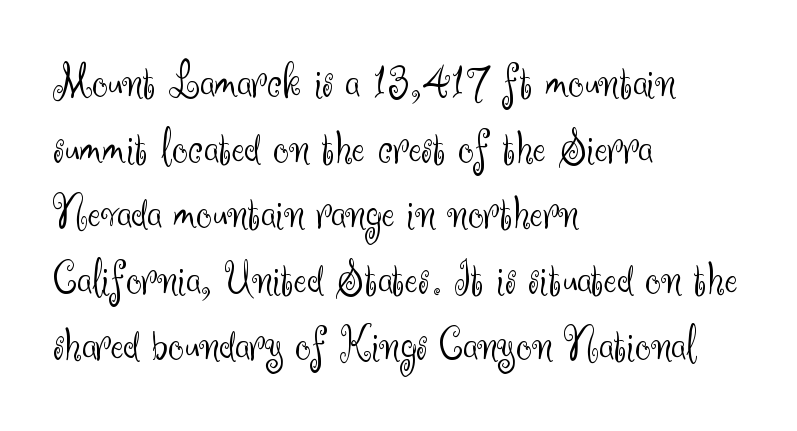
Q: Is the text bold? A: No.
Q: Is the text italic (slanted)? A: No, it is upright.
Q: Is the typeface a serif or a sans-serif typeface? A: Sans-serif.
Q: Is the text underlined? A: No.
Q: How is the paragraph aligned? A: Left-aligned.
Q: Is the spacing between letters normal or unusually wide? A: Normal.
Q: Is the spacing between lines tight, normal or loose? A: Normal.
Q: Width (condensed, normal, or wide)? A: Normal.
Q: Stroke contrast? A: Medium.
Q: x-height? A: Small.
Q: Monospaced? A: No.
